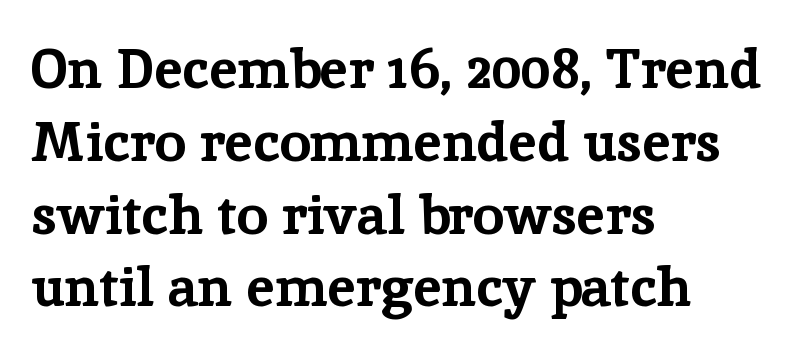
{"serif": "yes", "italic": "no", "bold": "yes", "weight": "bold", "width": "normal", "stroke_contrast": "low", "x_height": "medium", "monospaced": "no", "underline": "no", "align": "left", "line_spacing": "normal", "line_spacing_ratio": 1.3, "letter_spacing": "normal", "letter_spacing_em": 0.0, "glyph_px": 56}
